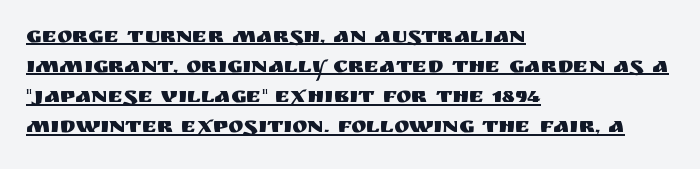
Vertical spacing — default. Italic? Not at all — the glyphs are vertical. The setting favours the left margin, as ordinary paragraphs usually do. Looks like someone drew a line under every word here. Tracking value appears to be zero — textbook default spacing.
